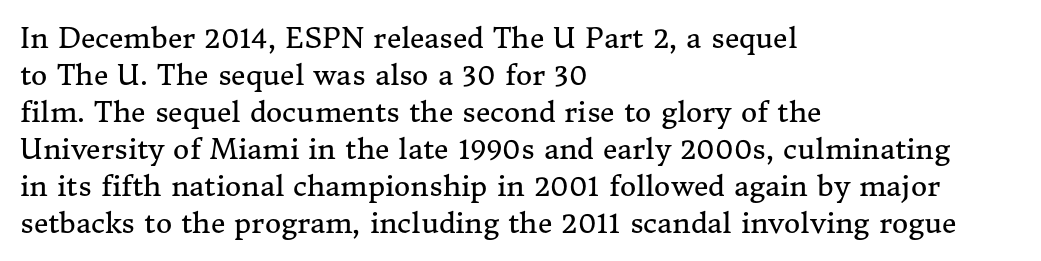
The text block is weighted toward the left margin, trailing off unevenly rightward. Is the stroke heavy? The answer is a plain regular-or-lighter. Style check: upright. The vertical gap from one line to the next is medium. To sum up the face: it has serifs.
